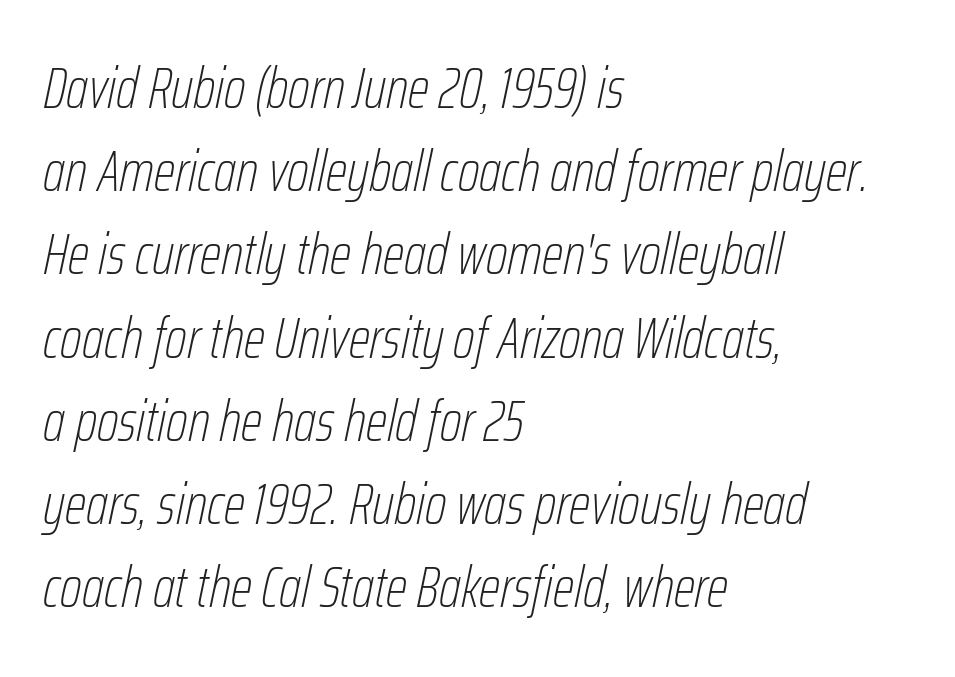
{"italic": "yes", "lean": "right", "slant_degrees": 12, "bold": "no", "weight": "thin", "width": "condensed", "stroke_contrast": "low", "x_height": "medium", "monospaced": "no", "underline": "no", "align": "left", "line_spacing": "normal", "line_spacing_ratio": 1.46, "letter_spacing": "normal", "letter_spacing_em": 0.0, "glyph_px": 57}
